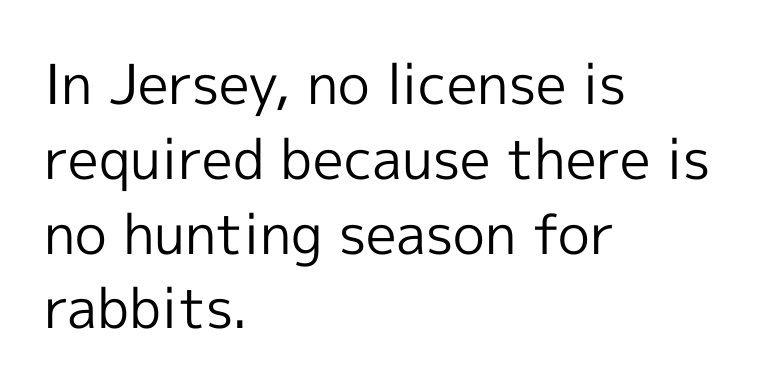
{"serif": "no", "italic": "no", "bold": "no", "weight": "regular", "width": "normal", "x_height": "medium", "monospaced": "no", "underline": "no", "align": "left", "line_spacing": "normal", "line_spacing_ratio": 1.36, "letter_spacing": "normal", "letter_spacing_em": 0.0, "glyph_px": 55}
